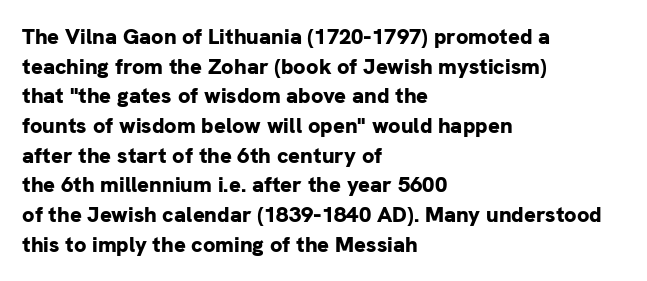
{"italic": "no", "bold": "yes", "underline": "no", "align": "left", "line_spacing": "normal", "line_spacing_ratio": 1.35, "letter_spacing": "normal", "letter_spacing_em": 0.0, "glyph_px": 22}
